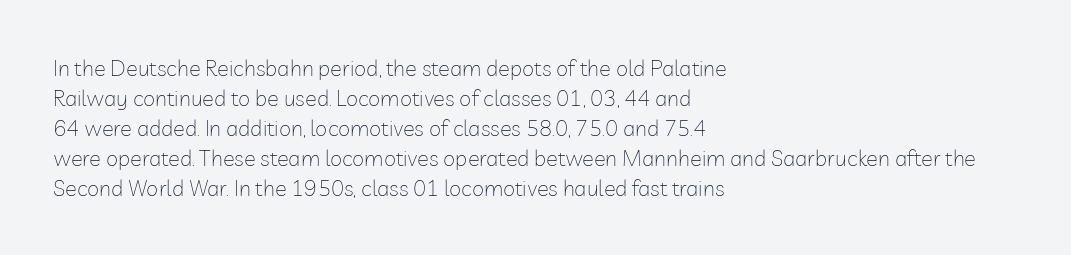
{"italic": "no", "bold": "no", "underline": "no", "align": "left", "line_spacing": "normal", "line_spacing_ratio": 1.36, "letter_spacing": "normal", "letter_spacing_em": 0.0, "glyph_px": 22}
